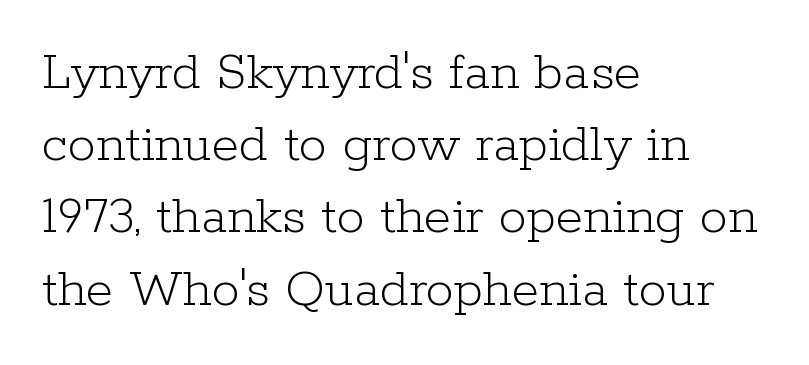
The image shows 56 px light serif type, upright; set left-aligned, normal line spacing (1.29x), normal letter spacing, not underlined; low stroke contrast and a medium x-height.
